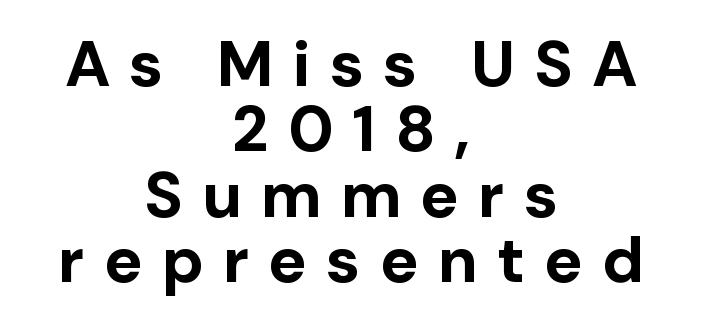
Q: Is the text bold? A: Yes.
Q: Is the text italic (slanted)? A: No, it is upright.
Q: Is the typeface a serif or a sans-serif typeface? A: Sans-serif.
Q: Is the text underlined? A: No.
Q: How is the paragraph aligned? A: Centered.
Q: Is the spacing between letters normal or unusually wide? A: Unusually wide.
Q: Is the spacing between lines tight, normal or loose? A: Tight.
Q: Width (condensed, normal, or wide)? A: Normal.
Q: Stroke contrast? A: Low.
Q: x-height? A: Medium.
Q: Monospaced? A: No.
